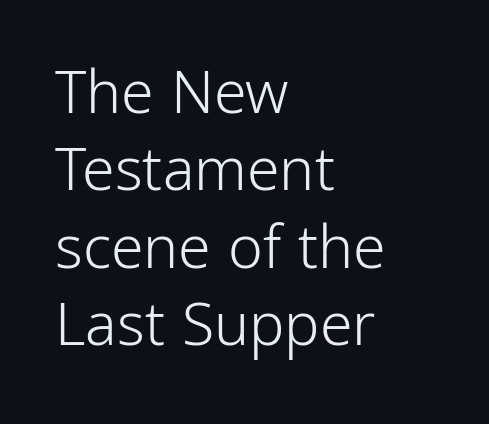
Q: Is the text bold? A: No.
Q: Is the text italic (slanted)? A: No, it is upright.
Q: Is the typeface a serif or a sans-serif typeface? A: Sans-serif.
Q: Is the text underlined? A: No.
Q: How is the paragraph aligned? A: Left-aligned.
Q: Is the spacing between letters normal or unusually wide? A: Normal.
Q: Is the spacing between lines tight, normal or loose? A: Normal.
Q: Width (condensed, normal, or wide)? A: Condensed.
Q: Stroke contrast? A: Low.
Q: x-height? A: Medium.
Q: Monospaced? A: No.
